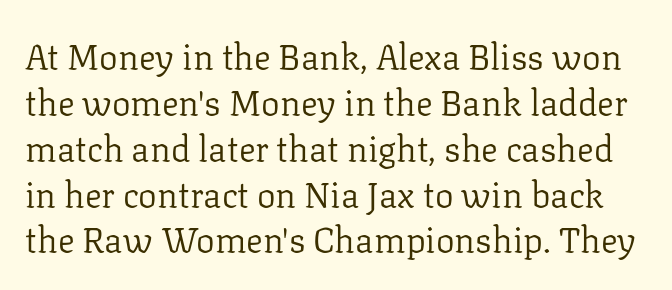
{"serif": "yes", "italic": "no", "bold": "no", "weight": "regular", "width": "normal", "stroke_contrast": "low", "x_height": "medium", "monospaced": "no", "underline": "no", "line_spacing": "normal", "line_spacing_ratio": 1.31, "letter_spacing": "normal", "letter_spacing_em": 0.0, "glyph_px": 35}
